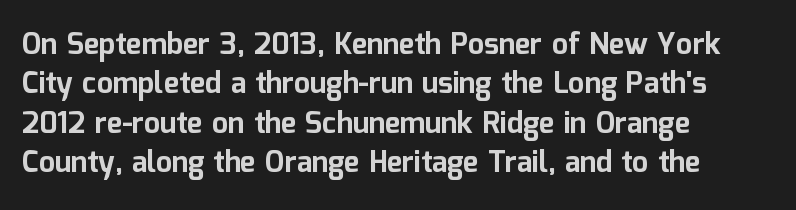
Ordinary non-slanted type is in use. A bare baseline throughout the passage. You could not count columns in this text — the font is proportionally spaced. The letters carry no serifs — their stems end cleanly without finishing strokes. Heavy, bold letterforms. Leading: standard.
